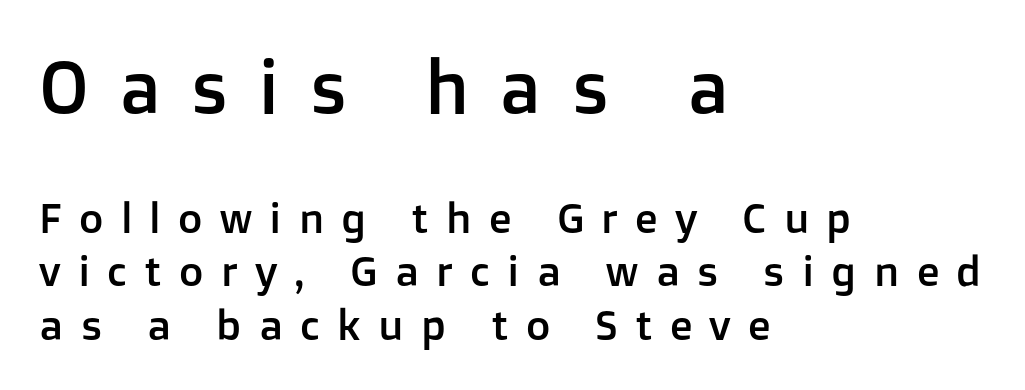
{"serif": "no", "italic": "no", "width": "normal", "stroke_contrast": "low", "x_height": "medium", "monospaced": "no", "underline": "no", "align": "left", "line_spacing": "normal", "line_spacing_ratio": 1.27, "letter_spacing": "wide", "letter_spacing_em": 0.41, "larger_block": "first", "size_ratio": 1.74, "glyph_px": 73}
